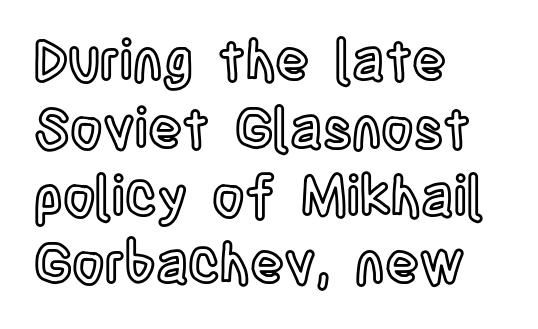
{"italic": "no", "width": "condensed", "x_height": "large", "monospaced": "no", "underline": "no", "align": "left", "line_spacing_ratio": 1.21, "letter_spacing": "normal", "letter_spacing_em": 0.0, "glyph_px": 56}
